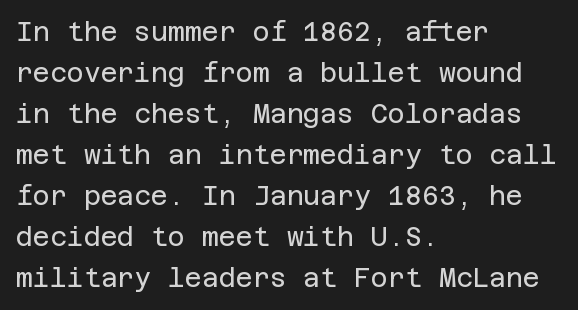
The image shows 26 px text type, upright; set left-aligned, normal line spacing (1.58x), normal letter spacing, not underlined.
